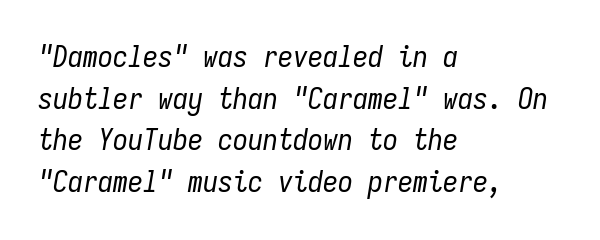
{"italic": "yes", "lean": "right", "slant_degrees": 9, "bold": "no", "weight": "regular", "width": "condensed", "stroke_contrast": "low", "x_height": "medium", "monospaced": "yes", "underline": "no", "align": "left", "line_spacing": "normal", "line_spacing_ratio": 1.39, "letter_spacing": "normal", "letter_spacing_em": 0.0, "glyph_px": 30}
